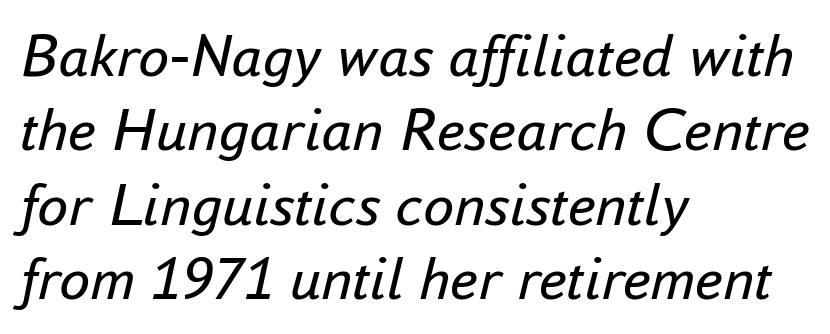
{"italic": "yes", "lean": "right", "slant_degrees": 16, "bold": "no", "weight": "regular", "width": "normal", "stroke_contrast": "low", "x_height": "small", "monospaced": "no", "underline": "no", "align": "left", "line_spacing_ratio": 1.2, "letter_spacing": "normal", "letter_spacing_em": 0.0, "glyph_px": 62}
